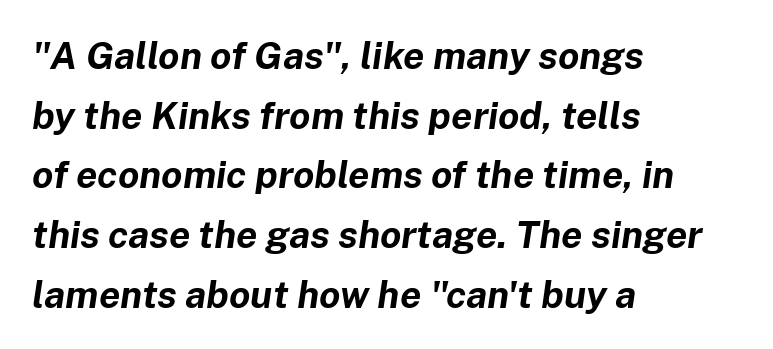
The font's italic variant was chosen for this text. Unmarked baselines from the first word to the last. Leading: standard. Caption: multi-line text, flush left, ragged right. Varying glyph widths throughout — classic text-font behaviour. Typesetter's note: full bold, strokes at maximum text heaviness.
